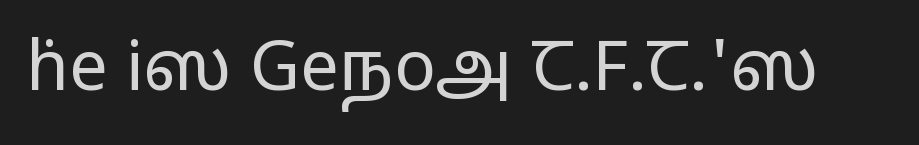
Q: Is the text bold? A: No.
Q: Is the text italic (slanted)? A: No, it is upright.
Q: Is the typeface a serif or a sans-serif typeface? A: Sans-serif.
Q: Is the text underlined? A: No.
Q: Is the spacing between letters normal or unusually wide? A: Normal.
Q: Width (condensed, normal, or wide)? A: Wide.
Q: Stroke contrast? A: Low.
Q: x-height? A: Medium.
Q: Monospaced? A: No.
